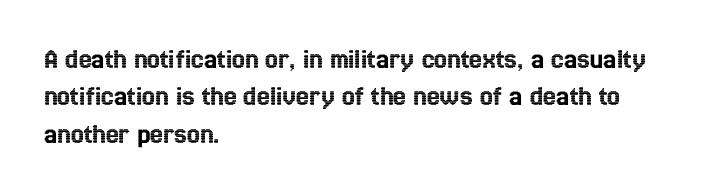
Q: Is the text italic (slanted)? A: No, it is upright.
Q: Is the text underlined? A: No.
Q: How is the paragraph aligned? A: Left-aligned.
Q: Is the spacing between letters normal or unusually wide? A: Normal.
Q: Is the spacing between lines tight, normal or loose? A: Normal.
Q: Width (condensed, normal, or wide)? A: Condensed.
Q: x-height? A: Medium.
Q: Monospaced? A: No.
